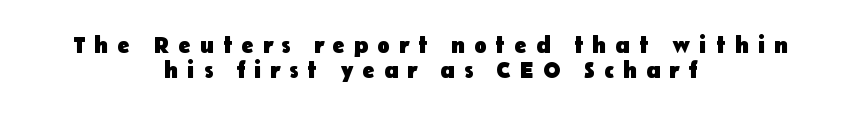
Q: Is the text bold? A: Yes.
Q: Is the text italic (slanted)? A: No, it is upright.
Q: Is the text underlined? A: No.
Q: How is the paragraph aligned? A: Centered.
Q: Is the spacing between letters normal or unusually wide? A: Unusually wide.
Q: Is the spacing between lines tight, normal or loose? A: Tight.
